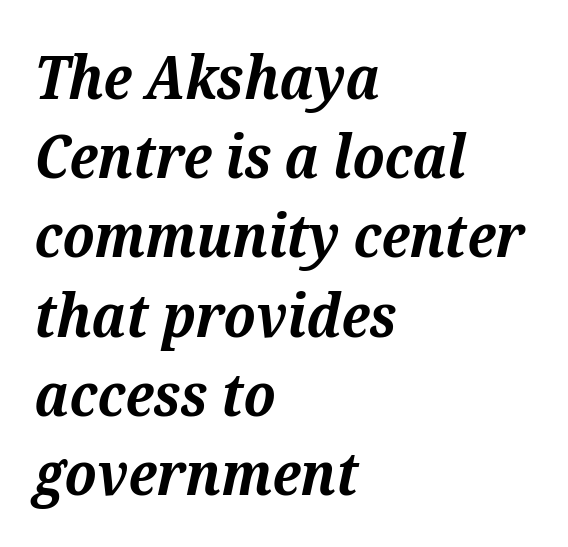
You'd pick this weight for a headline — it's a proper bold. Descender tails drop into unmarked territory. Inter-character spacing is left at the font's built-in metrics. Regarding leading, the lines here are spaced in the standard way. Proportional: the letters do not fall into vertical columns.
